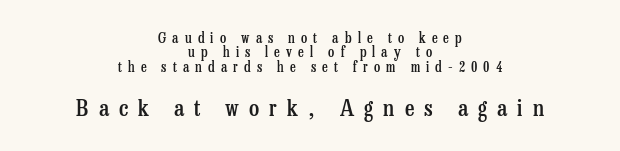
Someone cranked the tracking dial way up on this one. The passage shown begins with its smaller block and ends with its larger one. How heavy is the stroke? Medium-heavy — a semibold, shy of bold. No italicization has been applied; the sample stays upright.
